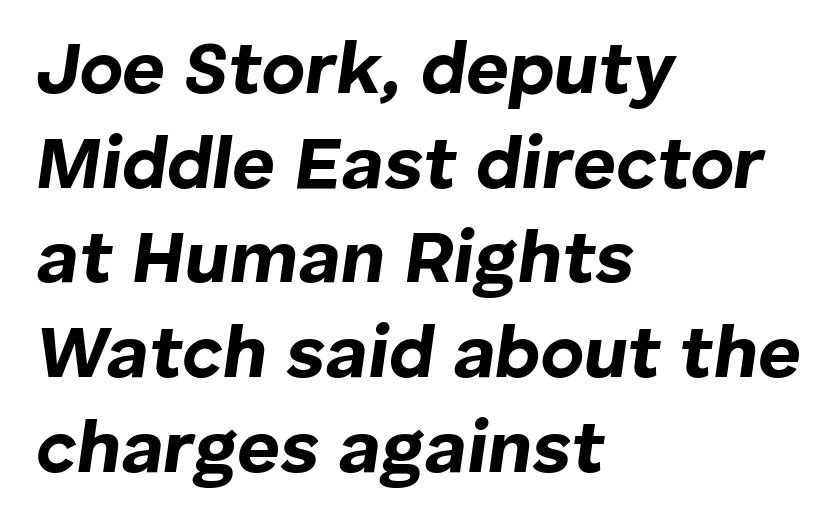
{"italic": "yes", "lean": "right", "slant_degrees": 8, "bold": "yes", "weight": "bold", "width": "normal", "stroke_contrast": "low", "x_height": "medium", "monospaced": "no", "underline": "no", "align": "left", "line_spacing": "normal", "line_spacing_ratio": 1.28, "letter_spacing": "normal", "letter_spacing_em": 0.0, "glyph_px": 74}
